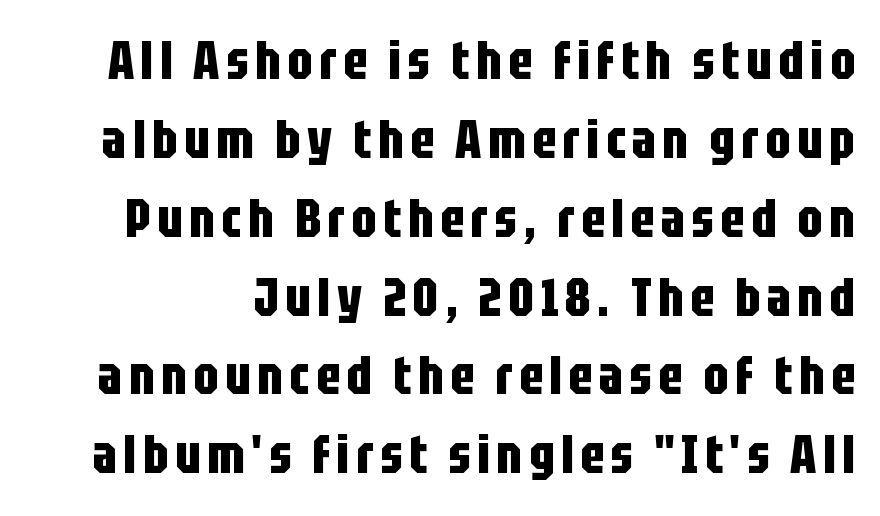
The image shows 54 px bold, condensed sans-serif type, upright; set normal line spacing (1.46x), not underlined; low stroke contrast and a large x-height.
